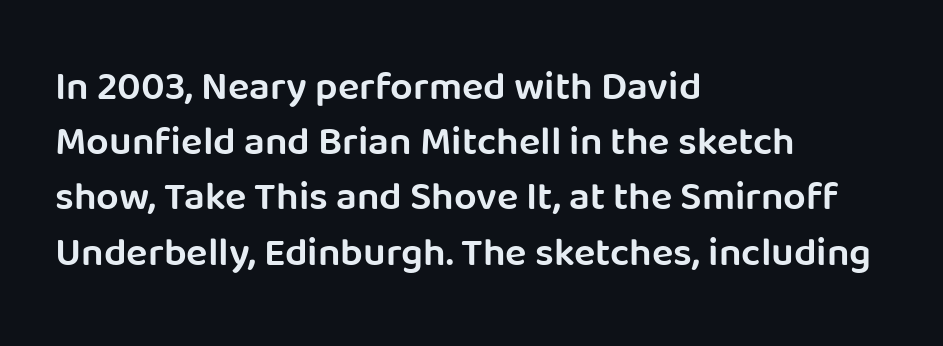
Q: Is the text bold? A: Semi-bold.
Q: Is the text italic (slanted)? A: No, it is upright.
Q: Is the typeface a serif or a sans-serif typeface? A: Sans-serif.
Q: Is the text underlined? A: No.
Q: How is the paragraph aligned? A: Left-aligned.
Q: Is the spacing between letters normal or unusually wide? A: Normal.
Q: Is the spacing between lines tight, normal or loose? A: Normal.
Q: Width (condensed, normal, or wide)? A: Normal.
Q: Stroke contrast? A: Low.
Q: x-height? A: Large.
Q: Monospaced? A: No.
